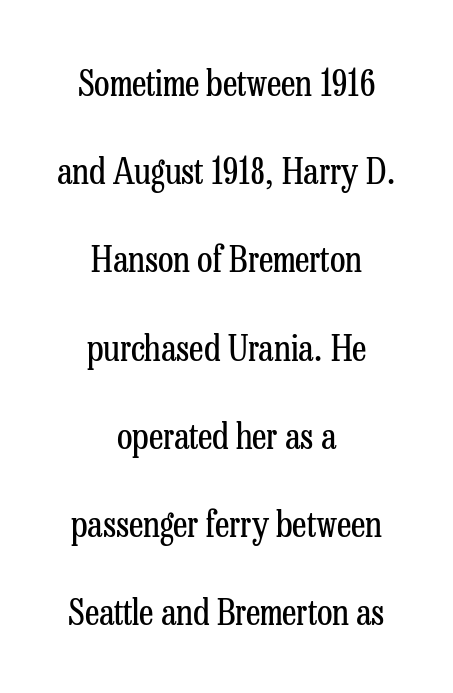
{"serif": "yes", "italic": "no", "bold": "no", "weight": "regular", "width": "condensed", "stroke_contrast": "low", "x_height": "medium", "monospaced": "no", "underline": "no", "align": "center", "line_spacing": "loose", "line_spacing_ratio": 2.45, "letter_spacing": "normal", "letter_spacing_em": 0.0, "glyph_px": 36}
